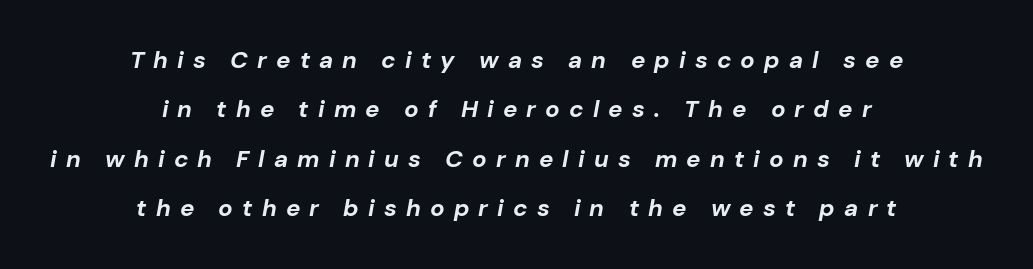
Q: Is the text bold? A: Yes.
Q: Is the text italic (slanted)? A: Yes, it leans right by about 10 degrees.
Q: Is the text underlined? A: No.
Q: How is the paragraph aligned? A: Centered.
Q: Is the spacing between letters normal or unusually wide? A: Unusually wide.
Q: Is the spacing between lines tight, normal or loose? A: Loose.
